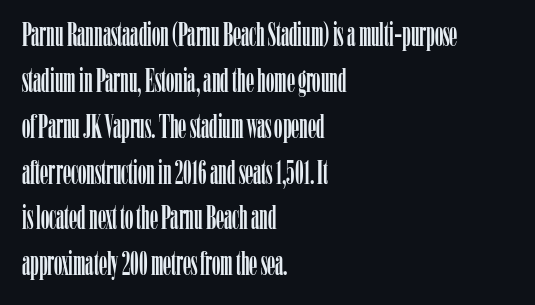
{"serif": "yes", "italic": "no", "width": "condensed", "stroke_contrast": "low", "x_height": "medium", "monospaced": "no", "underline": "no", "align": "left", "line_spacing": "normal", "line_spacing_ratio": 1.39, "letter_spacing": "normal", "letter_spacing_em": 0.0, "glyph_px": 33}
